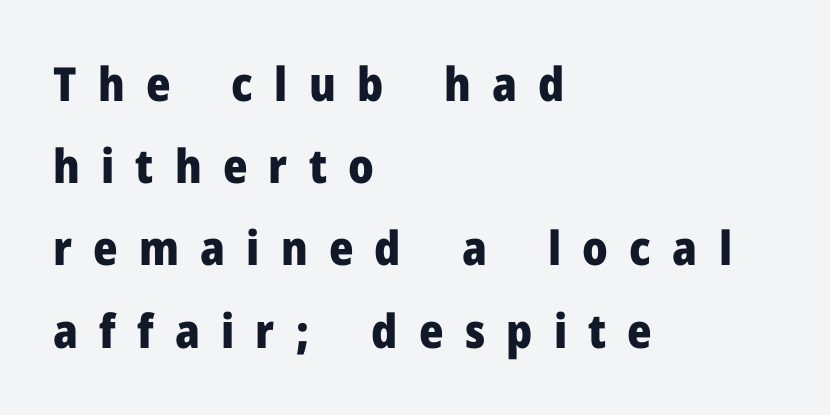
The image shows 47 px heavy sans-serif type, upright; set left-aligned, line spacing 1.75x, unusually wide letter spacing (+0.45 em), not underlined; low stroke contrast and a medium x-height.
